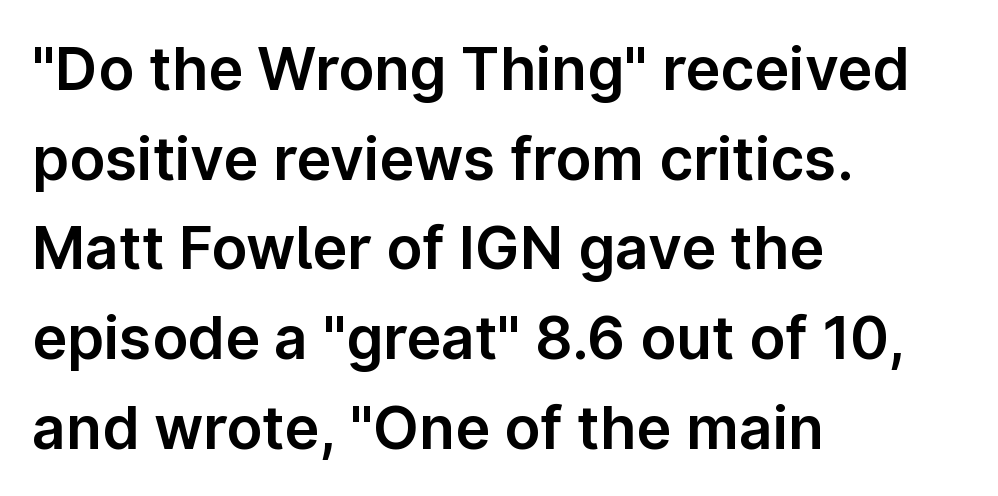
{"serif": "no", "italic": "no", "width": "normal", "stroke_contrast": "low", "x_height": "medium", "monospaced": "no", "underline": "no", "align": "left", "line_spacing": "normal", "line_spacing_ratio": 1.52, "letter_spacing": "normal", "letter_spacing_em": 0.0, "glyph_px": 59}
